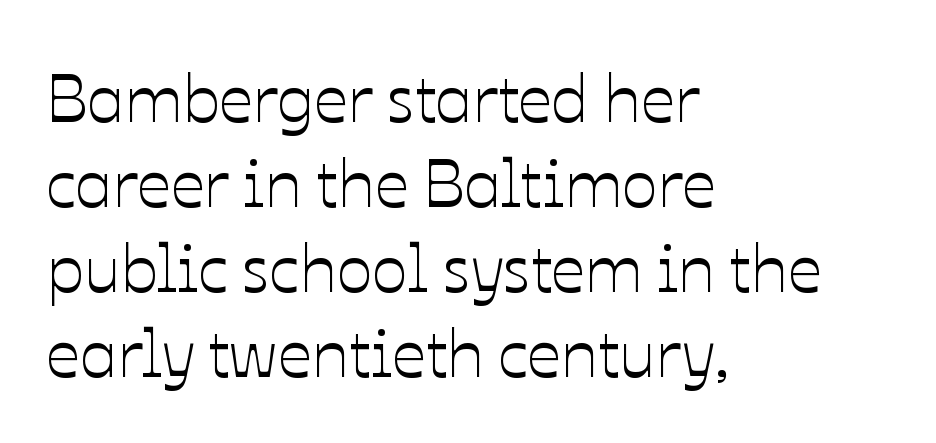
{"italic": "no", "width": "normal", "stroke_contrast": "low", "x_height": "medium", "monospaced": "no", "underline": "no", "align": "left", "line_spacing": "normal", "line_spacing_ratio": 1.27, "letter_spacing": "normal", "letter_spacing_em": 0.0, "glyph_px": 67}
